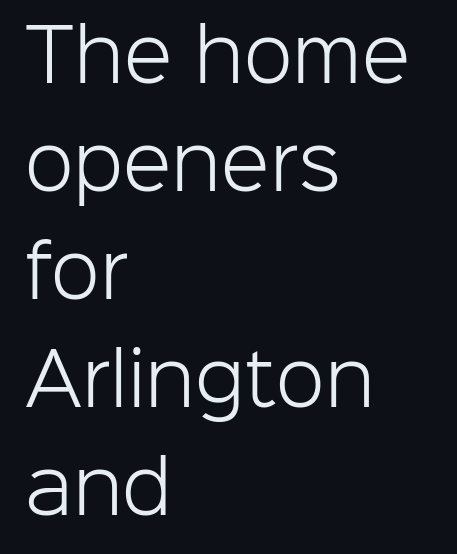
The image shows 71 px light sans-serif type, upright; set left-aligned, normal line spacing (1.52x), normal letter spacing, not underlined; low stroke contrast and a medium x-height.
